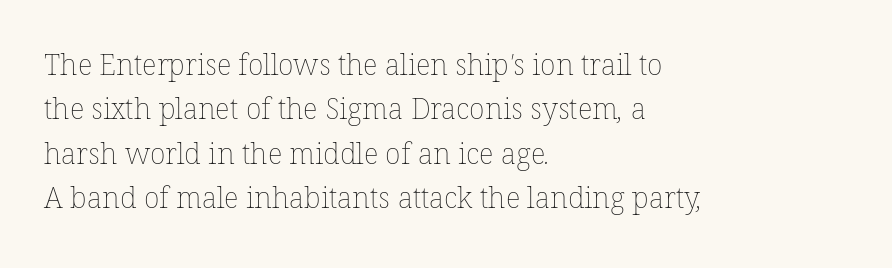
The image shows 29 px thin type; set left-aligned, normal line spacing (1.53x), normal letter spacing, not underlined; low stroke contrast and a medium x-height.
